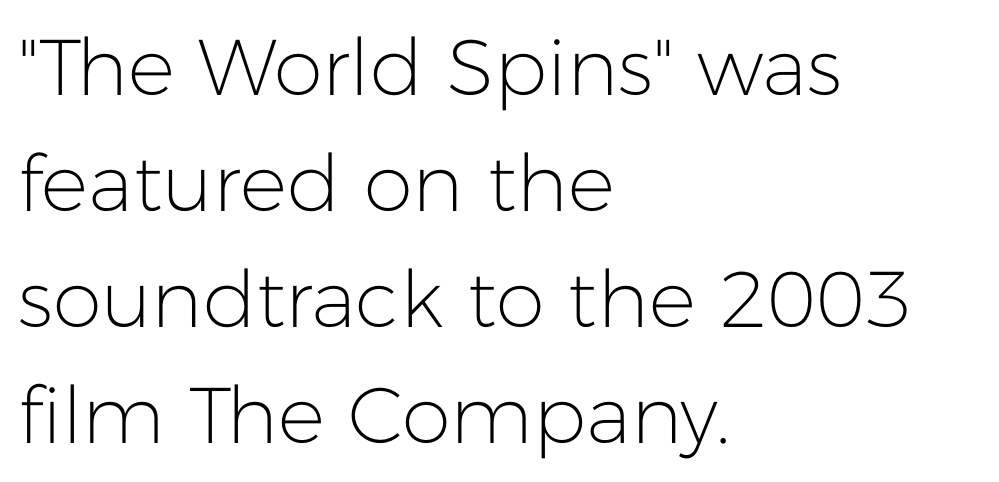
Letters have the restrained weight of plain body copy at most. The area under the type is left untouched. The letters stand upright; this is a roman face. Does extra space separate the letters? No, they use regular spacing. Whoever set this chose a conventional vertical rhythm.
